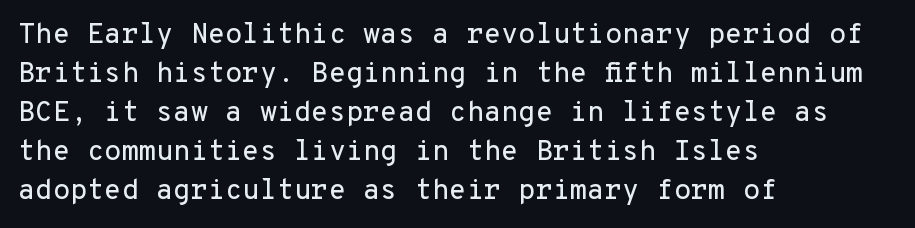
Q: Is the text italic (slanted)? A: No, it is upright.
Q: Is the typeface a serif or a sans-serif typeface? A: Sans-serif.
Q: Is the text underlined? A: No.
Q: How is the paragraph aligned? A: Left-aligned.
Q: Is the spacing between letters normal or unusually wide? A: Normal.
Q: Is the spacing between lines tight, normal or loose? A: Normal.
Q: Width (condensed, normal, or wide)? A: Normal.
Q: Stroke contrast? A: Low.
Q: x-height? A: Medium.
Q: Monospaced? A: Yes.
